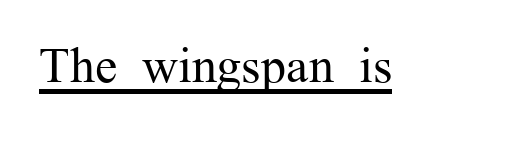
The image shows 50 px regular-weight serif type, upright; set normal letter spacing, underlined; medium stroke contrast and a medium x-height.
